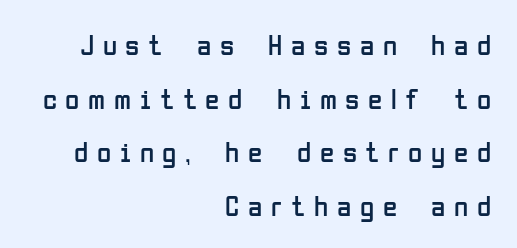
Q: Is the text bold? A: No.
Q: Is the text italic (slanted)? A: No, it is upright.
Q: Is the typeface a serif or a sans-serif typeface? A: Sans-serif.
Q: Is the text underlined? A: No.
Q: How is the paragraph aligned? A: Right-aligned.
Q: Is the spacing between letters normal or unusually wide? A: Unusually wide.
Q: Width (condensed, normal, or wide)? A: Condensed.
Q: Stroke contrast? A: Low.
Q: x-height? A: Medium.
Q: Monospaced? A: No.
